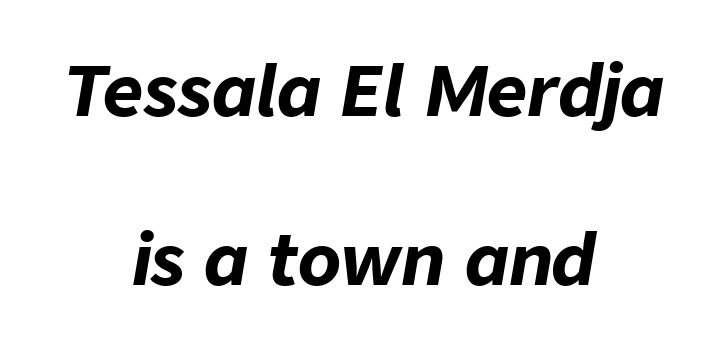
{"italic": "yes", "lean": "right", "slant_degrees": 9, "bold": "yes", "weight": "bold", "width": "normal", "stroke_contrast": "low", "x_height": "medium", "monospaced": "no", "underline": "no", "align": "center", "line_spacing": "loose", "line_spacing_ratio": 2.42, "letter_spacing": "normal", "letter_spacing_em": 0.0, "glyph_px": 70}
